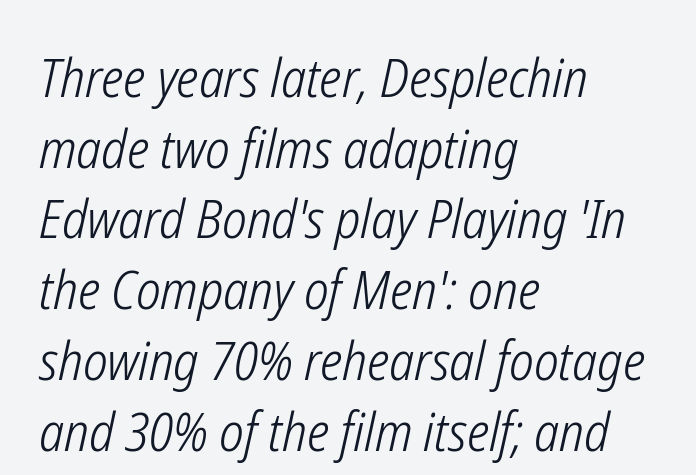
Spacing verdict: proportional, widths tailored to each character. The rendering uses a moderate line-height, typical for paragraphs. Think standard paragraph weight, or any step lighter than that. Looking at the ascenders, they clearly lean. Underlining? Definitely not there.
